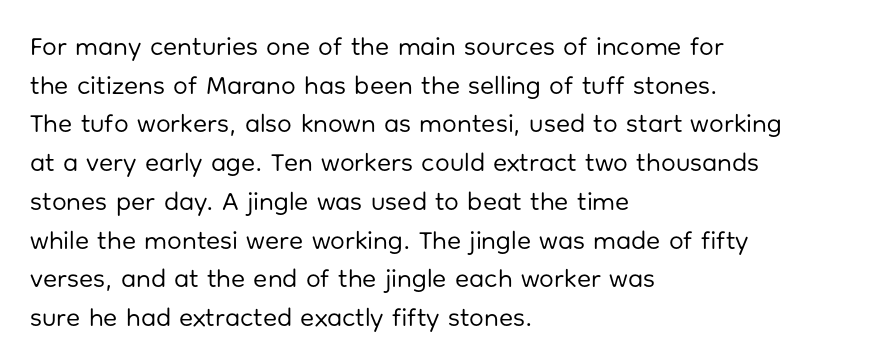
Posture: vertical. The weight tops out at a normal text grade. Words appear dense and cohesive because spacing is normal. If you drew a ruler down the left edge, every line would touch it. Line spacing here is normal. Underline: absent.
